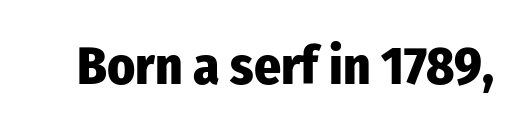
{"serif": "no", "italic": "no", "bold": "yes", "weight": "heavy", "width": "condensed", "stroke_contrast": "low", "x_height": "medium", "monospaced": "no", "underline": "no", "letter_spacing": "normal", "letter_spacing_em": 0.0, "glyph_px": 53}
